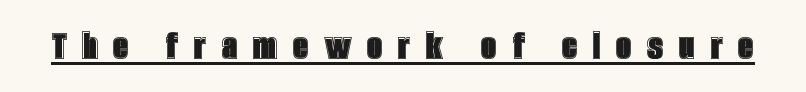
Varying glyph widths throughout — classic text-font behaviour. Rendered with straight, roman letterforms. These characters rest on top of a visible drawn line. Is the letter spacing exaggerated? Yes — the characters are pushed far apart.
